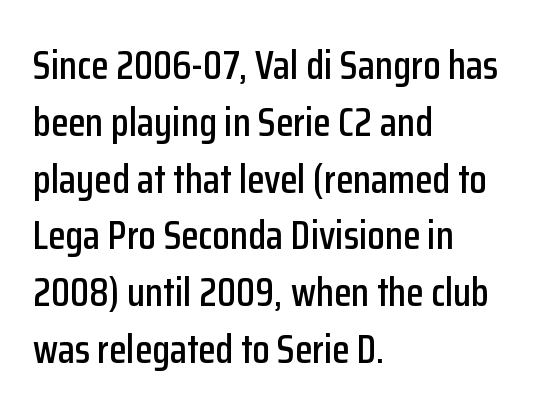
The image shows 40 px condensed sans-serif type, upright; set left-aligned, normal line spacing (1.42x), normal letter spacing, not underlined; low stroke contrast and a medium x-height.
